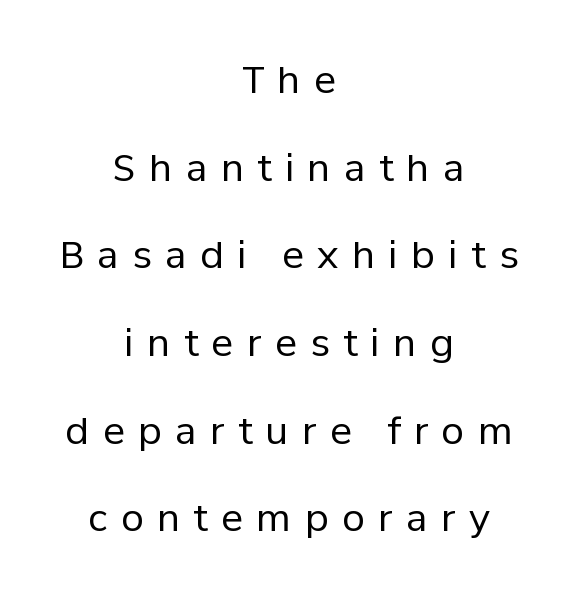
{"serif": "no", "italic": "no", "bold": "no", "weight": "regular", "width": "normal", "stroke_contrast": "low", "x_height": "medium", "monospaced": "no", "underline": "no", "align": "center", "line_spacing": "loose", "line_spacing_ratio": 2.37, "letter_spacing": "wide", "letter_spacing_em": 0.36, "glyph_px": 37}
